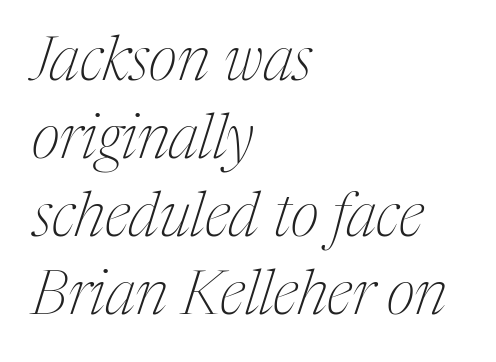
The characters display serif detailing at their extremities. These lines are set flush left with a ragged right edge. A bare baseline throughout the passage. In terms of leading, this rendering sits right in the middle. Nothing unusual about the tracking: characters are spaced as the font intends. Varying glyph widths throughout — classic text-font behaviour.
